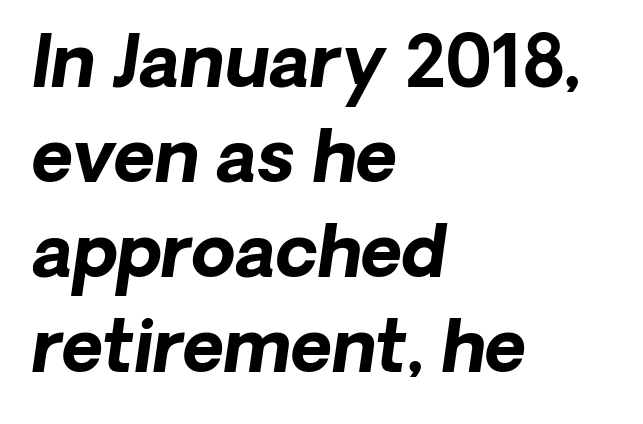
{"italic": "yes", "lean": "right", "slant_degrees": 8, "bold": "yes", "weight": "bold", "width": "normal", "stroke_contrast": "low", "x_height": "medium", "monospaced": "no", "underline": "no", "align": "left", "line_spacing": "normal", "line_spacing_ratio": 1.34, "letter_spacing": "normal", "letter_spacing_em": 0.0, "glyph_px": 71}
